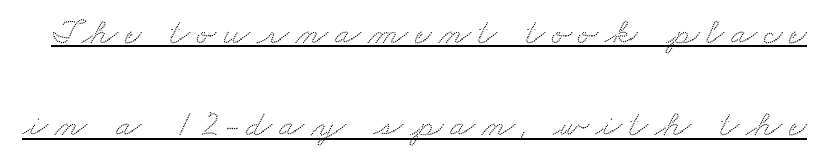
{"serif": "yes", "width": "wide", "stroke_contrast": "medium", "x_height": "small", "monospaced": "no", "underline": "yes", "line_spacing": "loose", "line_spacing_ratio": 2.49, "glyph_px": 37}
